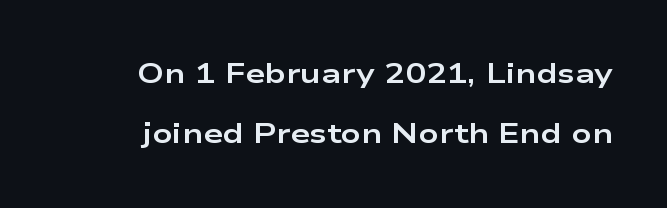
The image shows 28 px bold, wide sans-serif type, upright; set loose line spacing (2.15x), normal letter spacing, not underlined; low stroke contrast and a medium x-height.
